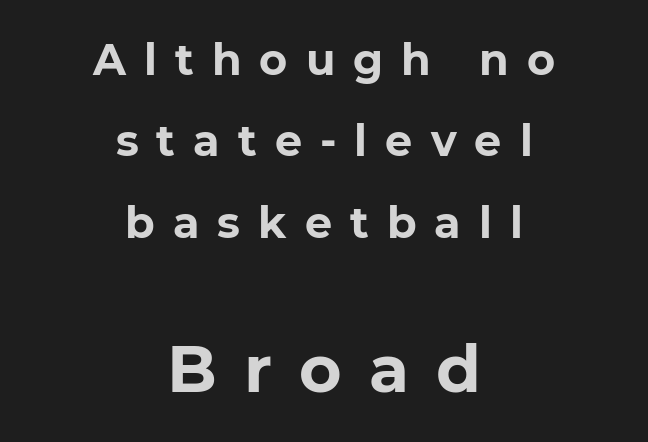
{"serif": "no", "bold": "yes", "weight": "bold", "width": "normal", "stroke_contrast": "low", "x_height": "medium", "monospaced": "no", "underline": "no", "align": "center", "line_spacing_ratio": 1.89, "letter_spacing": "wide", "letter_spacing_em": 0.42, "larger_block": "second", "size_ratio": 1.51, "glyph_px": 65}
